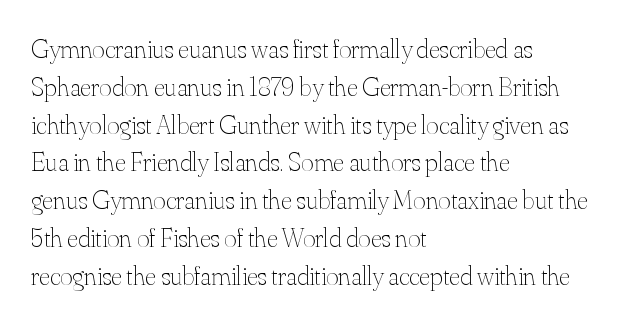
The image shows 27 px text type, upright; set left-aligned, normal line spacing (1.4x), normal letter spacing, not underlined.
